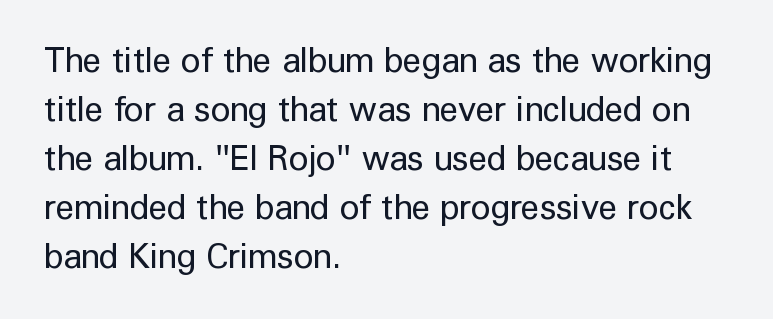
Q: Is the text bold? A: No.
Q: Is the text italic (slanted)? A: No, it is upright.
Q: Is the typeface a serif or a sans-serif typeface? A: Sans-serif.
Q: Is the text underlined? A: No.
Q: How is the paragraph aligned? A: Left-aligned.
Q: Is the spacing between letters normal or unusually wide? A: Normal.
Q: Is the spacing between lines tight, normal or loose? A: Normal.
Q: Width (condensed, normal, or wide)? A: Normal.
Q: Stroke contrast? A: Low.
Q: x-height? A: Medium.
Q: Monospaced? A: No.
